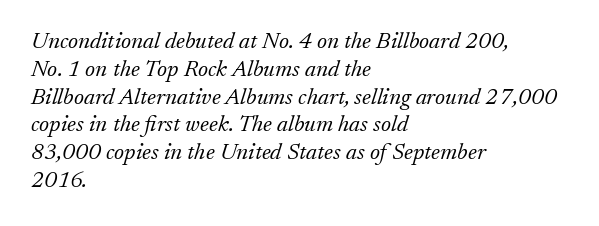
The image shows 23 px text type, italic (leaning right); set left-aligned, line spacing 1.21x, normal letter spacing, not underlined.
